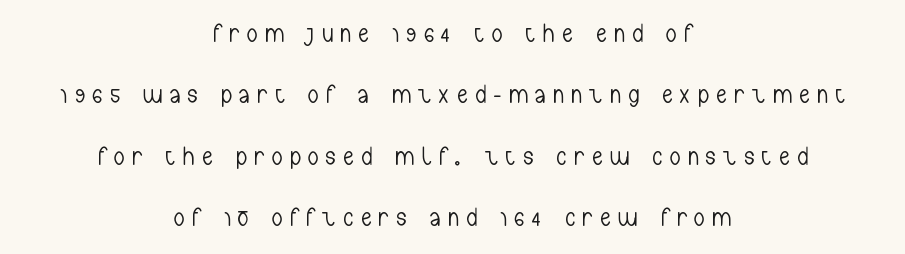
The image shows 26 px text type, upright; set centered, loose line spacing (2.36x), unusually wide letter spacing (+0.3 em), not underlined.
